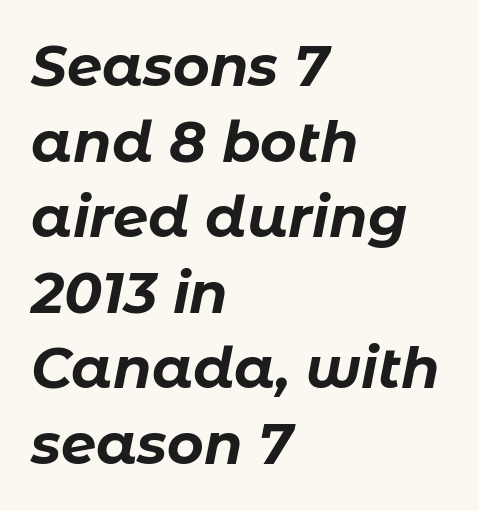
Spacing verdict: proportional, widths tailored to each character. Beneath every word, the page is bare. Caption: bold face, heavy strokes. The ragged edge is on the right, which tells us the setting is flush left. Interline gaps are of average width in this sample. Look at the tracking — it's just the regular setting, nothing added.
